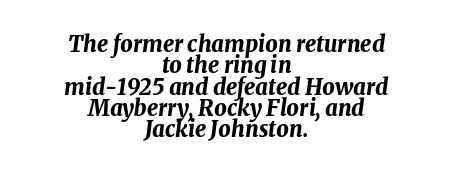
Q: Is the text bold? A: Yes.
Q: Is the text italic (slanted)? A: Yes, it leans right by about 8 degrees.
Q: Is the text underlined? A: No.
Q: How is the paragraph aligned? A: Centered.
Q: Is the spacing between letters normal or unusually wide? A: Normal.
Q: Is the spacing between lines tight, normal or loose? A: Tight.
